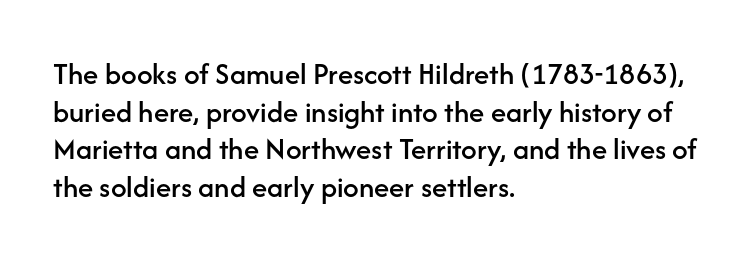
The lettering holds an erect, upright posture throughout. Teacher's note: observe the even left margin — that is flush-left alignment. Tracking here is standard; glyphs follow each other at the usual distance. The words here are not underlined. To sum up the face: it is a sans, with no serifs. Note the varied advance widths — an 'i' is clearly narrower than an 'm'.
